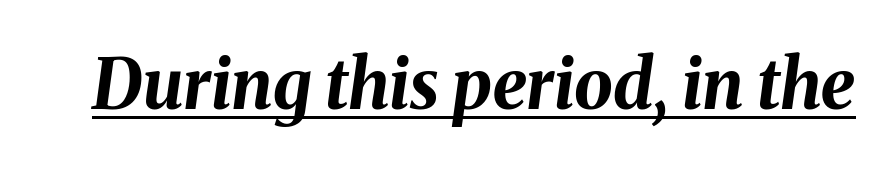
{"italic": "yes", "lean": "right", "slant_degrees": 8, "bold": "yes", "weight": "bold", "width": "normal", "stroke_contrast": "medium", "x_height": "medium", "monospaced": "no", "underline": "yes", "letter_spacing": "normal", "letter_spacing_em": 0.0, "glyph_px": 69}
